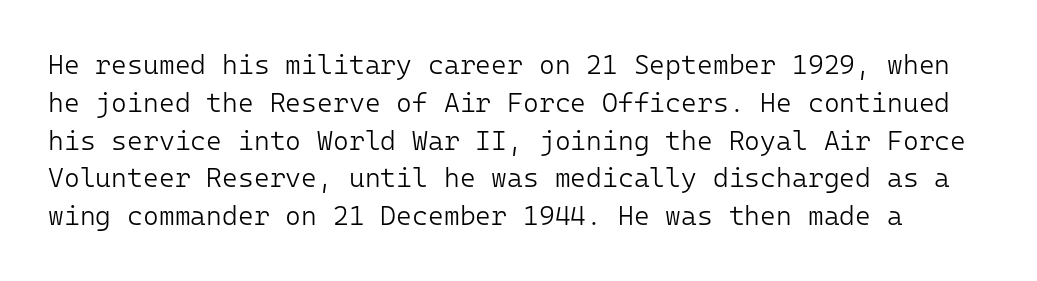
Q: Is the text bold? A: No.
Q: Is the text italic (slanted)? A: No, it is upright.
Q: Is the text underlined? A: No.
Q: Is the spacing between letters normal or unusually wide? A: Normal.
Q: Is the spacing between lines tight, normal or loose? A: Normal.
